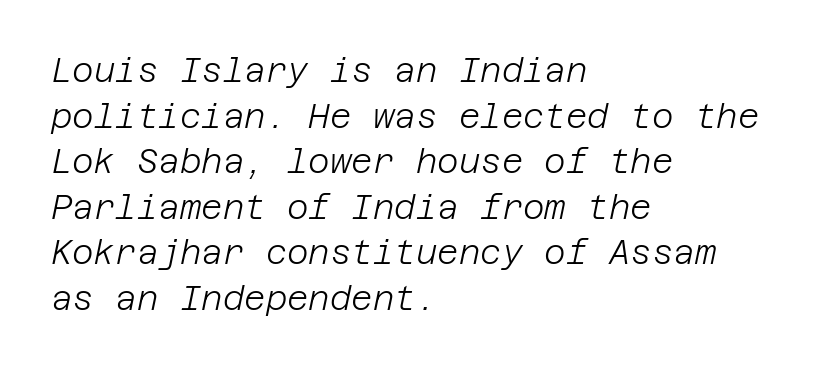
The image shows 33 px light type, italic (leaning right); set left-aligned, normal line spacing (1.38x), normal letter spacing, not underlined; low stroke contrast and a large x-height.
